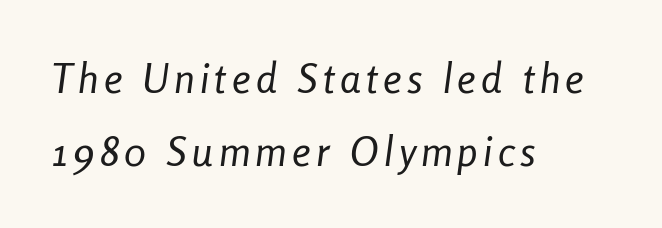
Each line starts at the same left margin while the right side varies. The axis of the letterforms is tilted away from vertical. A typesetter would call this proportional, since set widths differ per character. The gap between lines stays unmarked.
